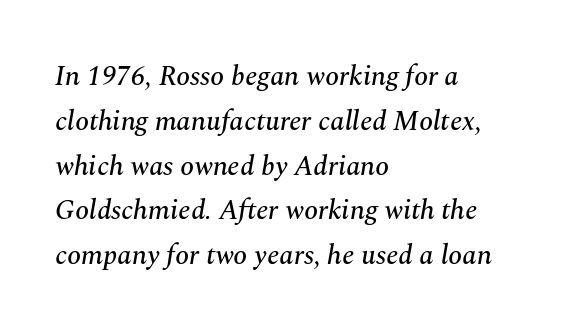
The letters advance in unequal steps, a hallmark of proportional type. Serifs: yes, visible at the terminals of the letterforms. Italic? Definitely — the glyphs are oblique. These lines are set flush left with a ragged right edge.
